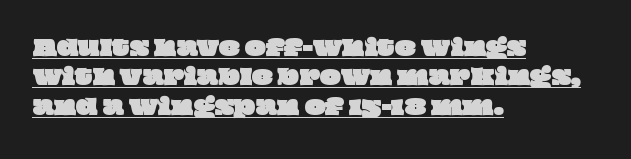
Q: Is the text underlined? A: Yes.
Q: How is the paragraph aligned? A: Left-aligned.
Q: Is the spacing between letters normal or unusually wide? A: Normal.
Q: Is the spacing between lines tight, normal or loose? A: Normal.
